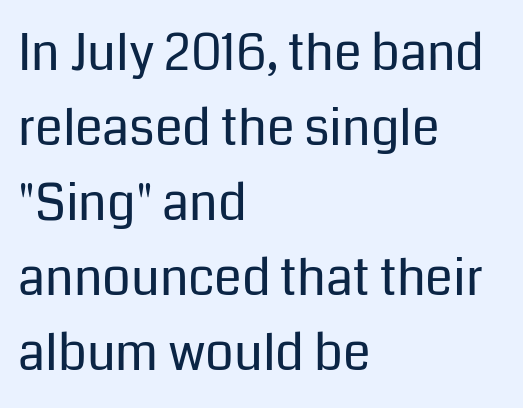
Q: Is the text bold? A: No.
Q: Is the text italic (slanted)? A: No, it is upright.
Q: Is the typeface a serif or a sans-serif typeface? A: Sans-serif.
Q: Is the text underlined? A: No.
Q: How is the paragraph aligned? A: Left-aligned.
Q: Is the spacing between letters normal or unusually wide? A: Normal.
Q: Is the spacing between lines tight, normal or loose? A: Normal.
Q: Width (condensed, normal, or wide)? A: Normal.
Q: Stroke contrast? A: Low.
Q: x-height? A: Medium.
Q: Monospaced? A: No.
